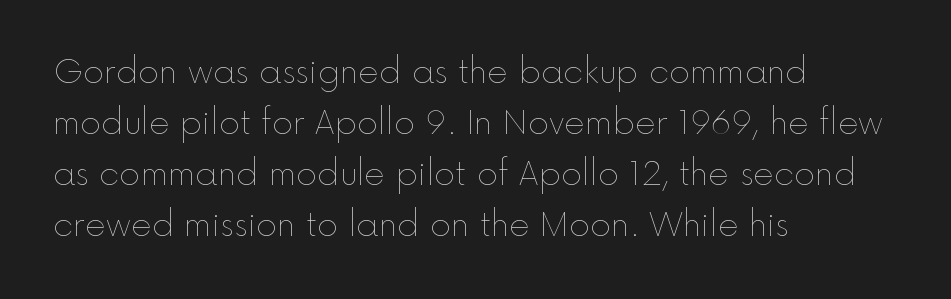
The image shows 32 px thin type, upright; set left-aligned, normal line spacing (1.59x), normal letter spacing, not underlined; a medium x-height.
